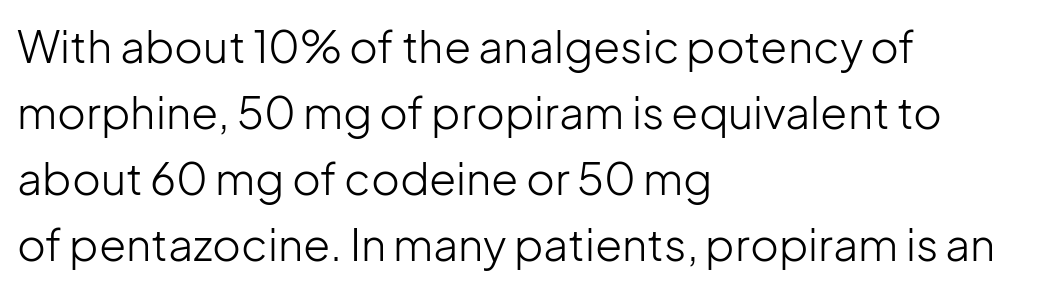
Characters remain perfectly vertical along every line. How would I describe the line gaps? Plain and ordinary. All the whitespace from short lines collects on the right. Tracking value appears to be zero — textbook default spacing. The weight would be labelled regular, book, light, or lighter still. This sample has the flowing, uneven cadence of proportional lettering.
